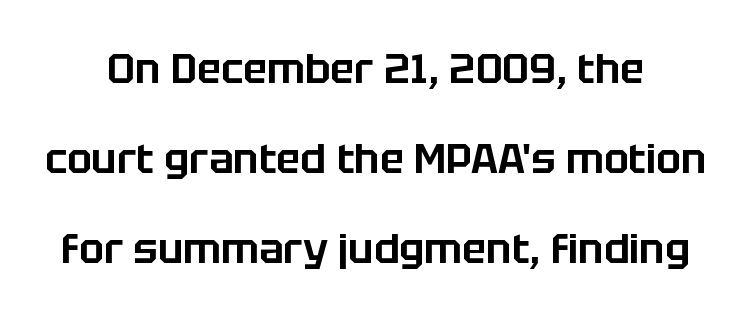
{"serif": "no", "italic": "no", "width": "normal", "stroke_contrast": "low", "x_height": "large", "monospaced": "no", "underline": "no", "line_spacing": "loose", "line_spacing_ratio": 2.19, "letter_spacing": "normal", "letter_spacing_em": 0.0, "glyph_px": 41}
